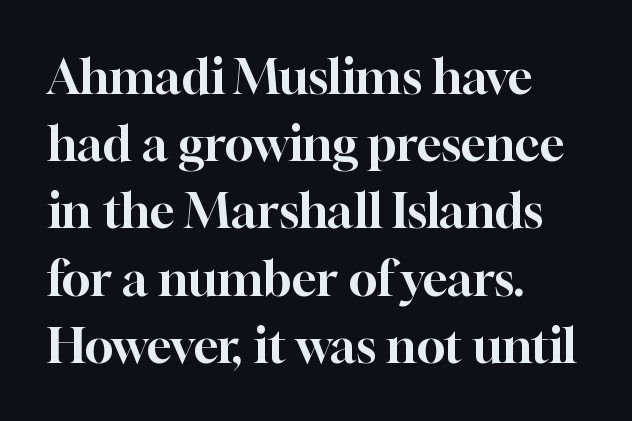
Q: Is the text italic (slanted)? A: No, it is upright.
Q: Is the typeface a serif or a sans-serif typeface? A: Serif.
Q: Is the text underlined? A: No.
Q: How is the paragraph aligned? A: Left-aligned.
Q: Is the spacing between letters normal or unusually wide? A: Normal.
Q: Is the spacing between lines tight, normal or loose? A: Normal.
Q: Width (condensed, normal, or wide)? A: Normal.
Q: Stroke contrast? A: High.
Q: x-height? A: Medium.
Q: Monospaced? A: No.
